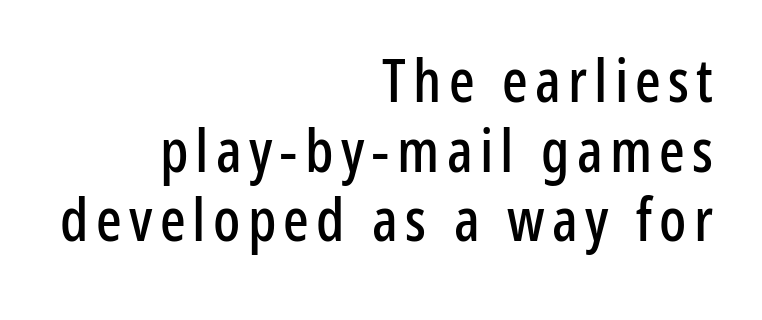
The image shows 60 px condensed sans-serif type, upright; set right-aligned, line spacing 1.16x, not underlined; low stroke contrast and a medium x-height.
